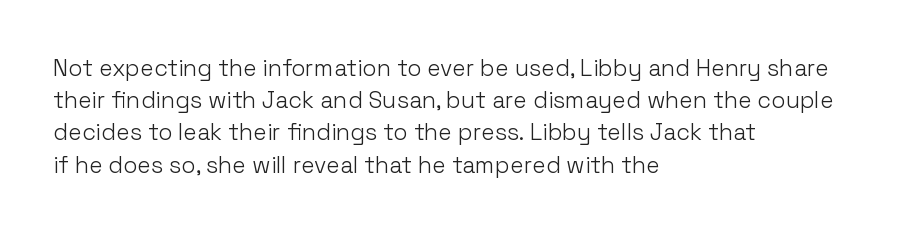
{"italic": "no", "bold": "no", "underline": "no", "align": "left", "line_spacing": "normal", "line_spacing_ratio": 1.4, "letter_spacing": "normal", "letter_spacing_em": 0.0, "glyph_px": 23}
